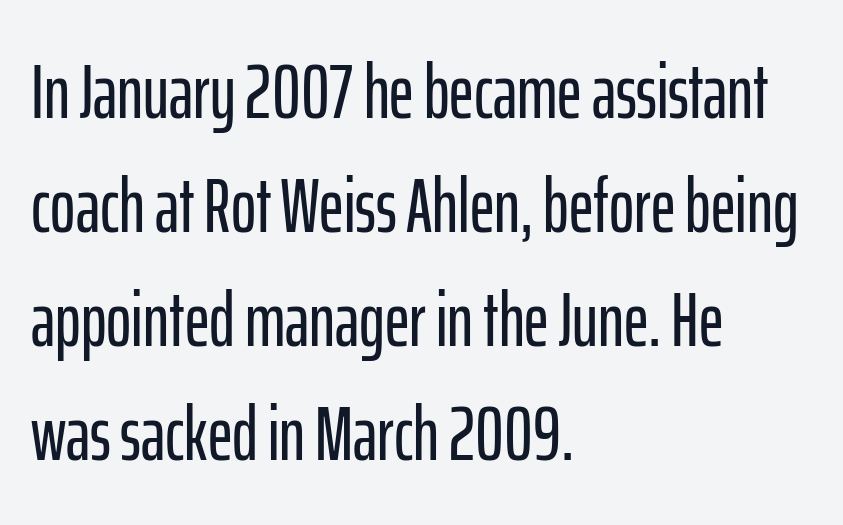
Note the varied advance widths — an 'i' is clearly narrower than an 'm'. You can tell it's not italic because the verticals are truly vertical. Typeset ragged right — the left edge is the straight one. Honestly, the letter spacing is just normal — you wouldn't notice it. The rows are spaced the way most documents space them. The foot of each line stays bare and open.
